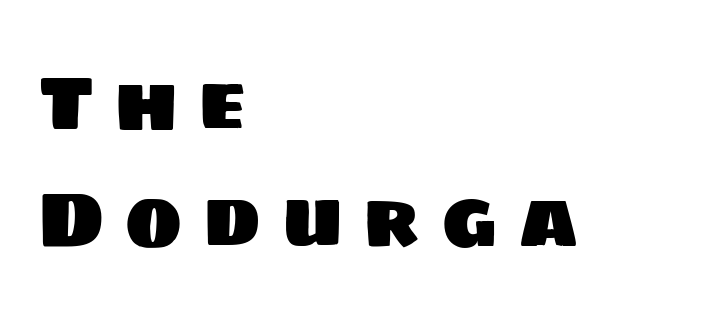
The image shows 78 px sans-serif type; set left-aligned, normal line spacing (1.49x), unusually wide letter spacing (+0.25 em), not underlined; low stroke contrast and a large x-height.
